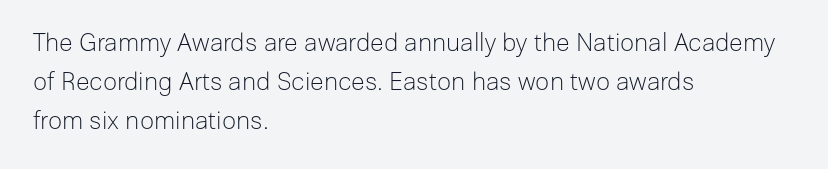
Is this a heavy cut? Hardly; it is regular or lighter. In CSS terms this would be text-align: left. Words appear dense and cohesive because spacing is normal. The gap between lines stays unmarked. Reading down the column, the eye jumps a familiar distance to each next line. This is roman type, the default non-slanted kind.
